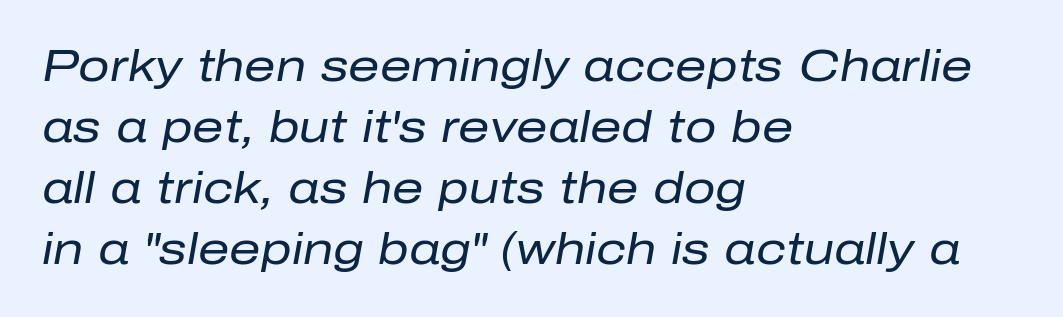
{"italic": "yes", "lean": "right", "slant_degrees": 10, "bold": "no", "weight": "regular", "width": "normal", "stroke_contrast": "low", "x_height": "medium", "monospaced": "no", "underline": "no", "align": "left", "line_spacing": "normal", "line_spacing_ratio": 1.39, "letter_spacing": "normal", "letter_spacing_em": 0.0, "glyph_px": 44}
